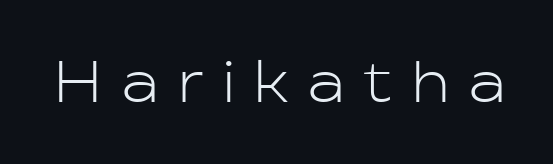
Q: Is the text bold? A: No.
Q: Is the text italic (slanted)? A: No, it is upright.
Q: Is the typeface a serif or a sans-serif typeface? A: Sans-serif.
Q: Is the text underlined? A: No.
Q: Is the spacing between letters normal or unusually wide? A: Unusually wide.
Q: Width (condensed, normal, or wide)? A: Normal.
Q: Stroke contrast? A: Low.
Q: x-height? A: Medium.
Q: Monospaced? A: No.
